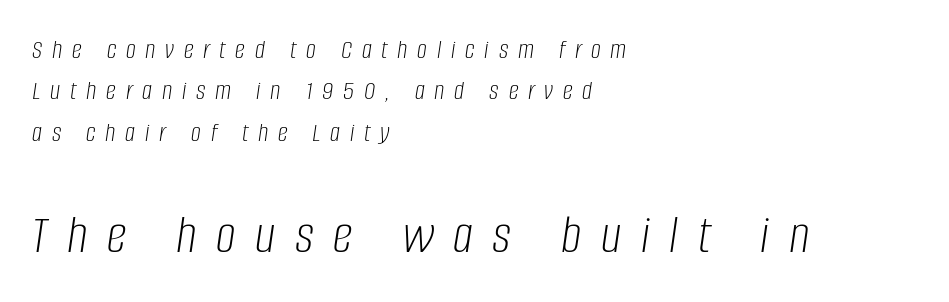
{"italic": "yes", "lean": "right", "slant_degrees": 8, "bold": "no", "weight": "light", "width": "condensed", "stroke_contrast": "low", "x_height": "large", "monospaced": "no", "underline": "no", "align": "left", "line_spacing": "normal", "line_spacing_ratio": 1.48, "letter_spacing": "wide", "letter_spacing_em": 0.35, "larger_block": "second", "size_ratio": 2.0, "glyph_px": 56}
